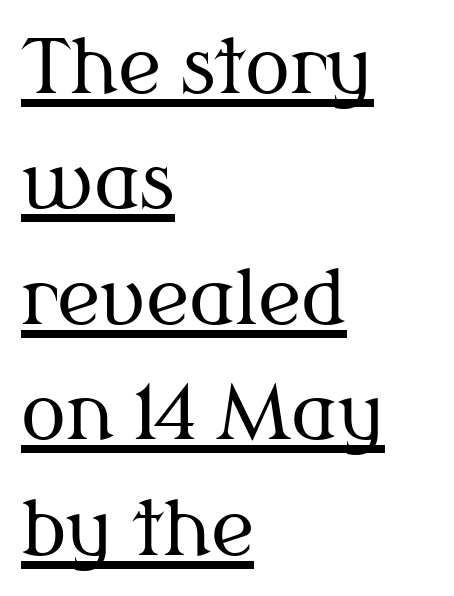
{"serif": "yes", "italic": "no", "bold": "no", "weight": "regular", "width": "normal", "stroke_contrast": "medium", "x_height": "medium", "monospaced": "no", "underline": "yes", "align": "left", "line_spacing": "normal", "line_spacing_ratio": 1.54, "letter_spacing": "normal", "letter_spacing_em": 0.0, "glyph_px": 75}
